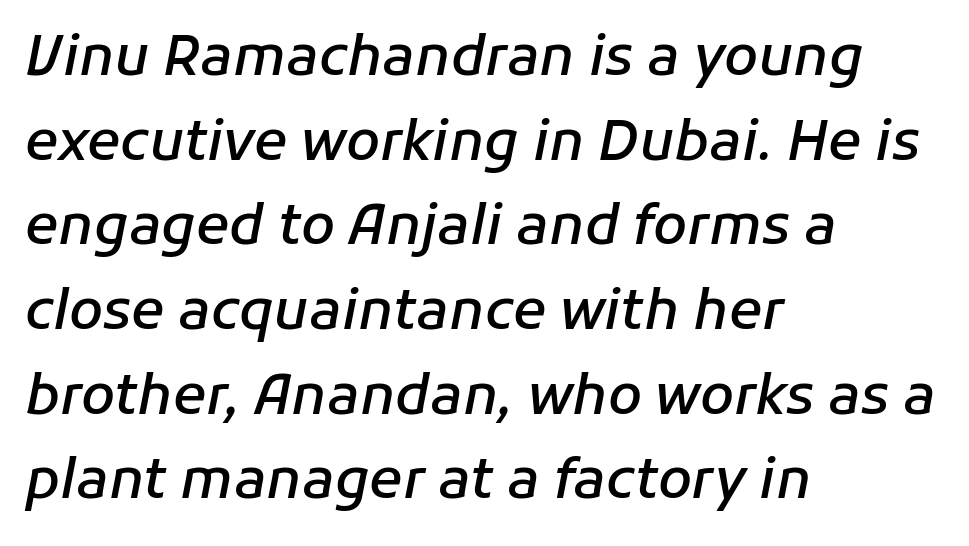
Slant detected: the letters are inclined. These lines carry some extra weight — a demibold, not a full bold. Spacing between characters is what you'd get straight out of the box. Notice how descenders clear the ascenders below comfortably — that's standard leading.
